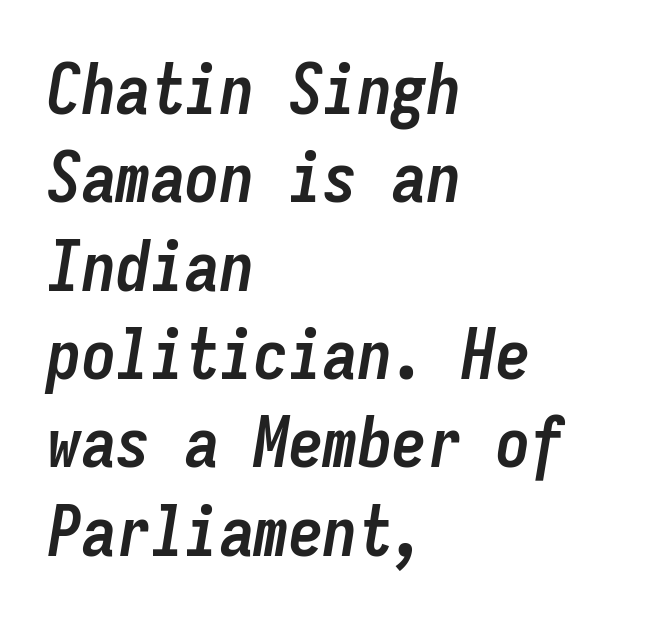
The image shows 69 px semibold, condensed type, italic (leaning right), monospaced; set left-aligned, normal line spacing (1.28x), normal letter spacing, not underlined; low stroke contrast and a medium x-height.
